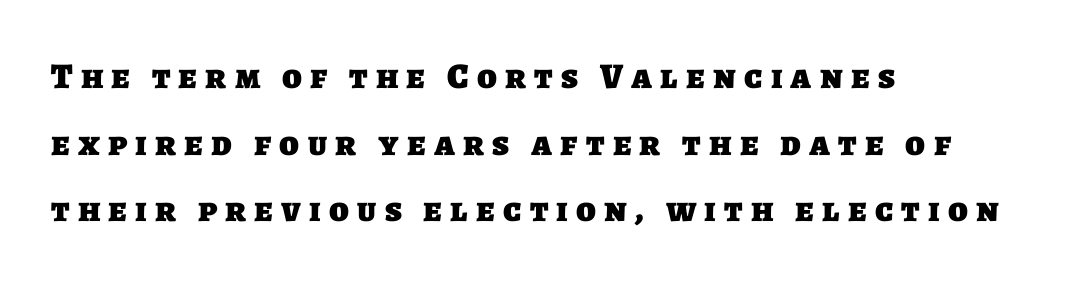
Caption: expanded tracking, letters set apart. The face used here is proportionally spaced, like ordinary book or web type. Honestly, there is no underline to notice here at all. Compared with an ordinary text face, these strokes are far heavier — a full bold. Nothing sits at the stroke ends, so this counts as sans-serif.
